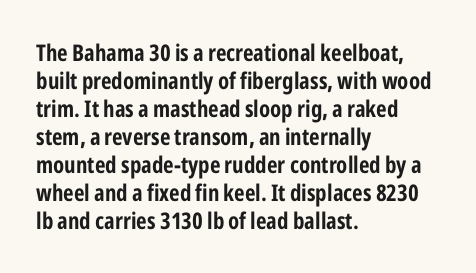
{"italic": "no", "bold": "yes", "underline": "no", "align": "left", "line_spacing_ratio": 1.22, "letter_spacing": "normal", "letter_spacing_em": 0.0, "glyph_px": 23}
